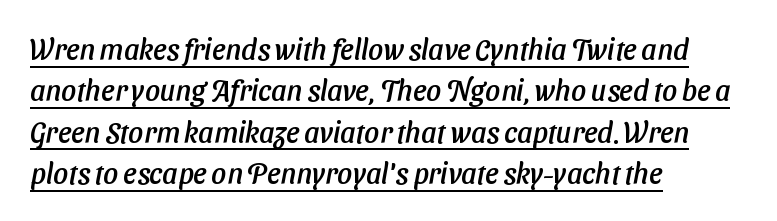
Q: Is the typeface a serif or a sans-serif typeface? A: Sans-serif.
Q: Is the text underlined? A: Yes.
Q: How is the paragraph aligned? A: Left-aligned.
Q: Is the spacing between letters normal or unusually wide? A: Normal.
Q: Is the spacing between lines tight, normal or loose? A: Normal.
Q: Width (condensed, normal, or wide)? A: Normal.
Q: Stroke contrast? A: Low.
Q: x-height? A: Medium.
Q: Monospaced? A: No.
